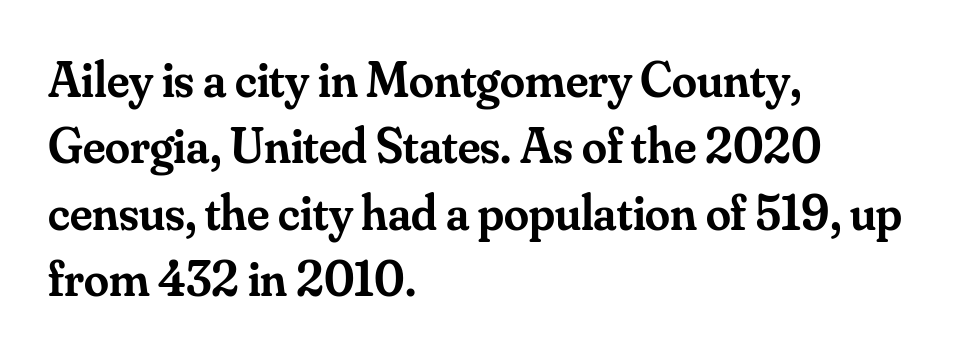
Q: Is the text bold? A: Semi-bold.
Q: Is the text italic (slanted)? A: No, it is upright.
Q: Is the typeface a serif or a sans-serif typeface? A: Serif.
Q: Is the text underlined? A: No.
Q: How is the paragraph aligned? A: Left-aligned.
Q: Is the spacing between letters normal or unusually wide? A: Normal.
Q: Is the spacing between lines tight, normal or loose? A: Normal.
Q: Width (condensed, normal, or wide)? A: Normal.
Q: Stroke contrast? A: Medium.
Q: x-height? A: Small.
Q: Monospaced? A: No.
